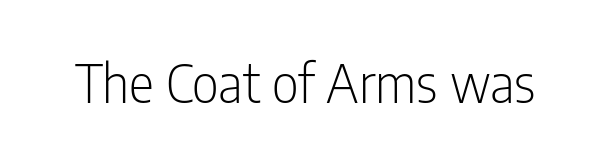
Q: Is the text bold? A: No.
Q: Is the text italic (slanted)? A: No, it is upright.
Q: Is the typeface a serif or a sans-serif typeface? A: Sans-serif.
Q: Is the text underlined? A: No.
Q: Is the spacing between letters normal or unusually wide? A: Normal.
Q: Width (condensed, normal, or wide)? A: Condensed.
Q: Stroke contrast? A: Low.
Q: x-height? A: Medium.
Q: Monospaced? A: No.
